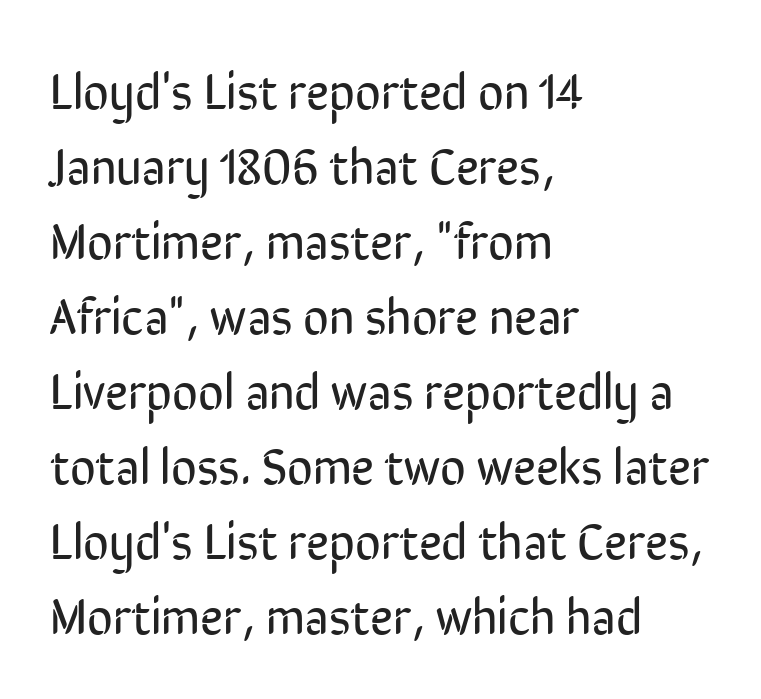
The image shows 50 px regular-weight, condensed sans-serif type, upright; set left-aligned, normal line spacing (1.5x), normal letter spacing, not underlined; low stroke contrast and a medium x-height.
